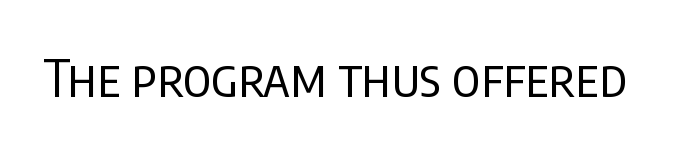
Q: Is the text bold? A: No.
Q: Is the text italic (slanted)? A: No, it is upright.
Q: Is the typeface a serif or a sans-serif typeface? A: Sans-serif.
Q: Is the text underlined? A: No.
Q: Is the spacing between letters normal or unusually wide? A: Normal.
Q: Width (condensed, normal, or wide)? A: Condensed.
Q: Stroke contrast? A: Low.
Q: x-height? A: Large.
Q: Monospaced? A: No.
